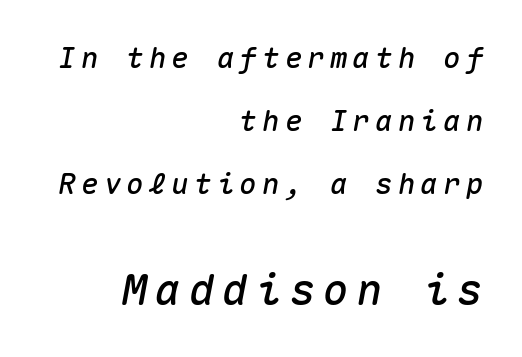
{"italic": "yes", "lean": "right", "slant_degrees": 10, "width": "normal", "stroke_contrast": "medium", "x_height": "medium", "monospaced": "yes", "underline": "no", "align": "right", "line_spacing": "loose", "line_spacing_ratio": 2.17, "larger_block": "second", "size_ratio": 1.48, "glyph_px": 43}
